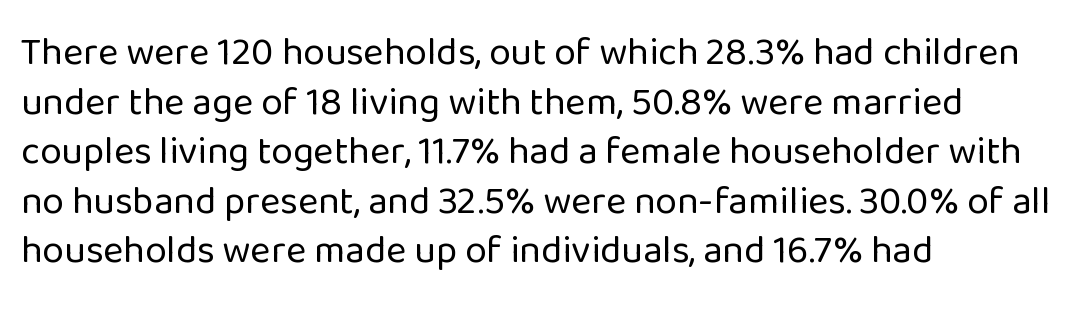
The image shows 39 px regular-weight sans-serif type, upright; set left-aligned, normal line spacing (1.27x), normal letter spacing, not underlined; low stroke contrast and a medium x-height.
